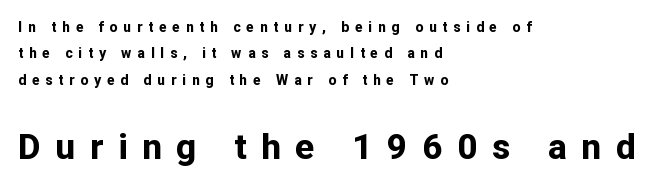
The image shows 35 px bold sans-serif type, upright; set left-aligned, line spacing 1.88x, unusually wide letter spacing (+0.42 em), not underlined; the second (bottom) block is 2.5x larger; low stroke contrast and a medium x-height.
